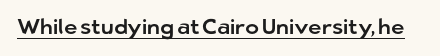
Students, note that the glyphs here touch the page at normal intervals. Does a line run under the words? Yes, clearly. Designer's note — italics off, roman on.
